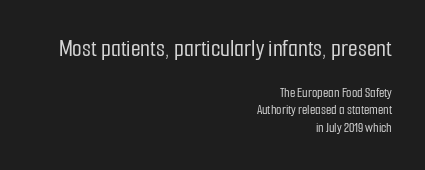
The image shows 25 px text type, upright; set right-aligned, line spacing 1.24x, normal letter spacing, not underlined; the first (top) block is 1.79x larger.
